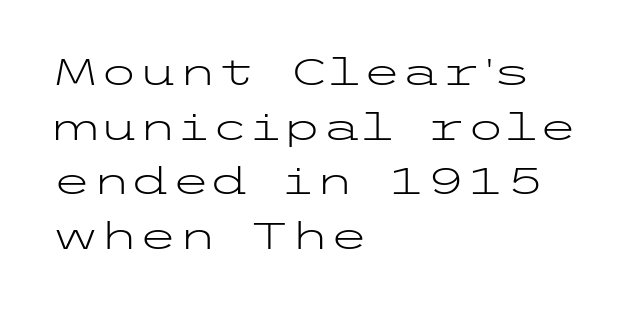
{"serif": "no", "italic": "no", "bold": "no", "weight": "light", "width": "wide", "stroke_contrast": "low", "x_height": "medium", "underline": "no", "align": "left", "line_spacing": "normal", "line_spacing_ratio": 1.52, "letter_spacing": "normal", "letter_spacing_em": 0.0, "glyph_px": 36}
